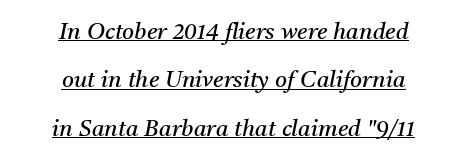
The lettering tilts uniformly, giving the passage an italic look. The lettering is marked with a stroke running underneath it. A great deal of white space separates one row of letters from the next. If you folded the block vertically in half, each line would mirror itself in length. What stands out about the letter spacing? Nothing — it is the standard amount. The strokes are not fattened; the text isn't bold.
